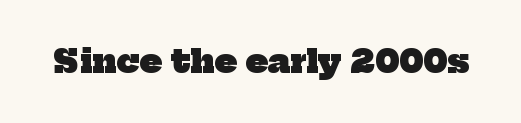
Q: Is the text bold? A: Yes.
Q: Is the typeface a serif or a sans-serif typeface? A: Serif.
Q: Is the text underlined? A: No.
Q: Is the spacing between letters normal or unusually wide? A: Normal.
Q: Width (condensed, normal, or wide)? A: Normal.
Q: Stroke contrast? A: Low.
Q: x-height? A: Medium.
Q: Monospaced? A: No.
